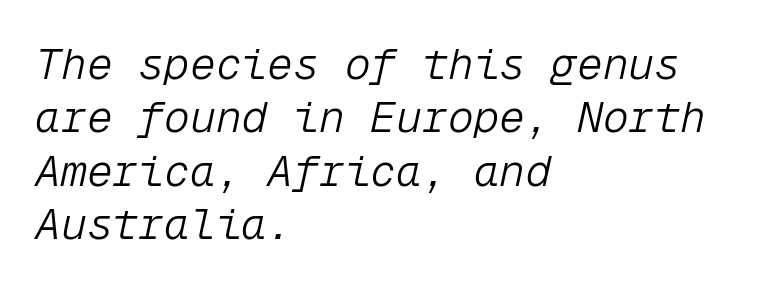
The image shows 43 px light type, italic (leaning right), monospaced; set left-aligned, line spacing 1.24x, normal letter spacing, not underlined; low stroke contrast and a medium x-height.
